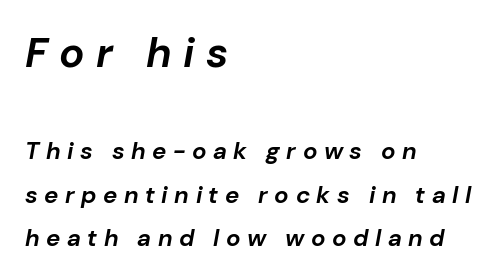
The image shows 42 px bold type, italic (leaning right); set left-aligned, line spacing 1.82x, unusually wide letter spacing (+0.27 em), not underlined; the first (top) block is 1.75x larger; low stroke contrast and a medium x-height.
